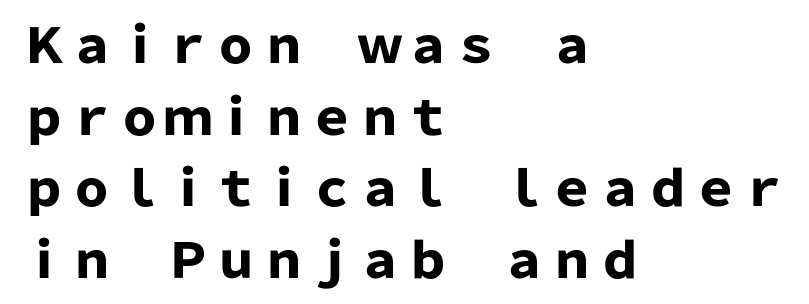
Q: Is the text bold? A: Yes.
Q: Is the text italic (slanted)? A: No, it is upright.
Q: Is the typeface a serif or a sans-serif typeface? A: Sans-serif.
Q: Is the text underlined? A: No.
Q: How is the paragraph aligned? A: Left-aligned.
Q: Is the spacing between letters normal or unusually wide? A: Normal.
Q: Is the spacing between lines tight, normal or loose? A: Normal.
Q: Width (condensed, normal, or wide)? A: Normal.
Q: Stroke contrast? A: Low.
Q: x-height? A: Medium.
Q: Monospaced? A: No.
